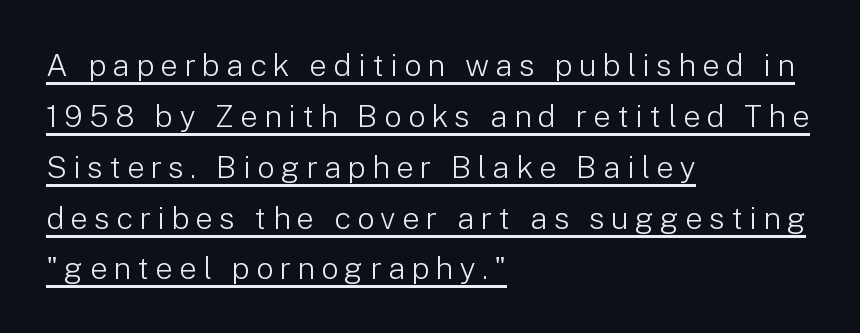
Q: Is the text bold? A: No.
Q: Is the text italic (slanted)? A: No, it is upright.
Q: Is the typeface a serif or a sans-serif typeface? A: Sans-serif.
Q: Is the text underlined? A: Yes.
Q: How is the paragraph aligned? A: Left-aligned.
Q: Is the spacing between letters normal or unusually wide? A: Unusually wide.
Q: Is the spacing between lines tight, normal or loose? A: Normal.
Q: Width (condensed, normal, or wide)? A: Normal.
Q: Stroke contrast? A: Low.
Q: x-height? A: Medium.
Q: Monospaced? A: No.
